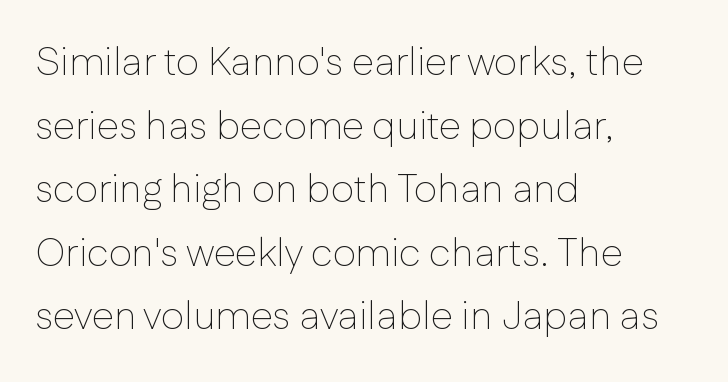
These glyphs show unthickened strokes, regular width or finer. The tracking reads as untouched default to a designer's eye. Spacing verdict: proportional, widths tailored to each character. In terms of posture, this sample is upright.
